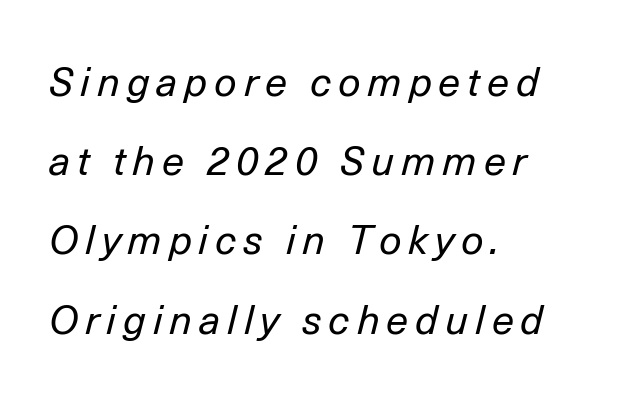
Q: Is the text bold? A: No.
Q: Is the text italic (slanted)? A: Yes, it leans right by about 14 degrees.
Q: Is the text underlined? A: No.
Q: How is the paragraph aligned? A: Left-aligned.
Q: Is the spacing between lines tight, normal or loose? A: Loose.
Q: Width (condensed, normal, or wide)? A: Normal.
Q: Stroke contrast? A: Low.
Q: x-height? A: Medium.
Q: Monospaced? A: No.
